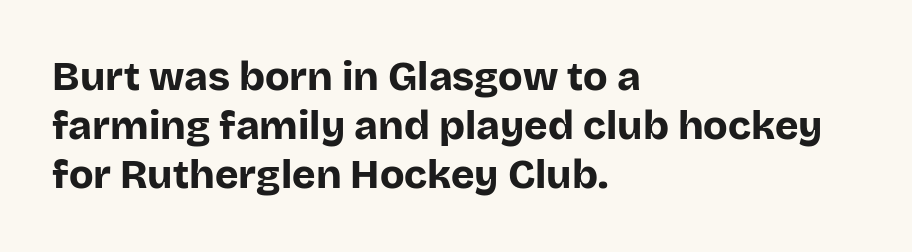
Q: Is the text bold? A: Yes.
Q: Is the text italic (slanted)? A: No, it is upright.
Q: Is the typeface a serif or a sans-serif typeface? A: Sans-serif.
Q: Is the text underlined? A: No.
Q: How is the paragraph aligned? A: Left-aligned.
Q: Is the spacing between letters normal or unusually wide? A: Normal.
Q: Width (condensed, normal, or wide)? A: Normal.
Q: Stroke contrast? A: Low.
Q: x-height? A: Large.
Q: Monospaced? A: No.
